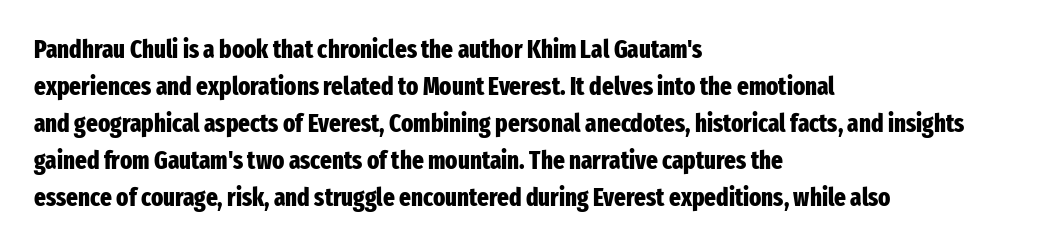
The image shows 25 px bold type, upright; set left-aligned, normal line spacing (1.48x), normal letter spacing, not underlined.
